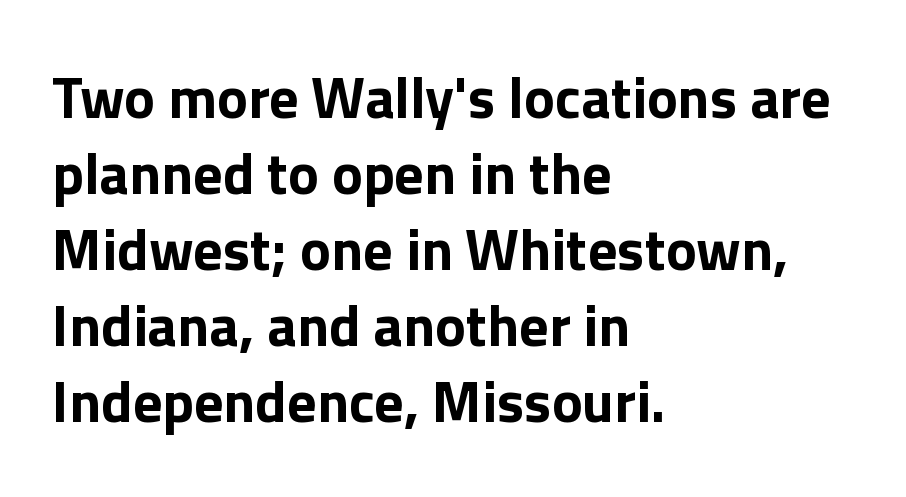
The image shows 58 px bold sans-serif type, upright; set left-aligned, normal line spacing (1.31x), normal letter spacing, not underlined; a medium x-height.
